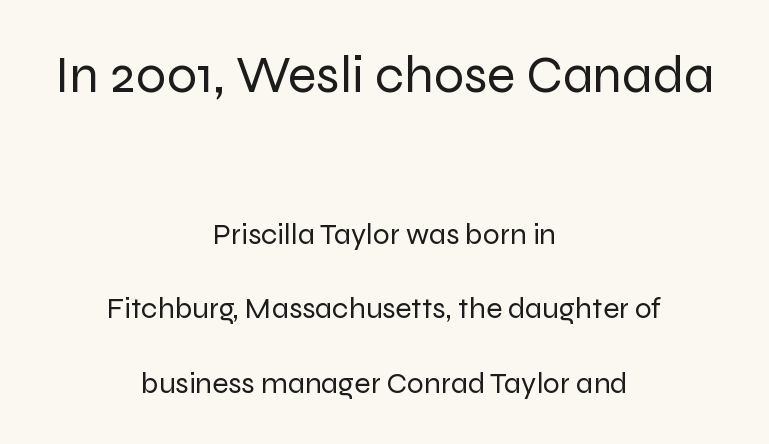
{"serif": "no", "italic": "no", "bold": "no", "weight": "regular", "width": "normal", "stroke_contrast": "low", "x_height": "medium", "monospaced": "no", "underline": "no", "align": "center", "line_spacing": "loose", "line_spacing_ratio": 2.48, "letter_spacing": "normal", "letter_spacing_em": 0.0, "larger_block": "first", "size_ratio": 1.77, "glyph_px": 53}
